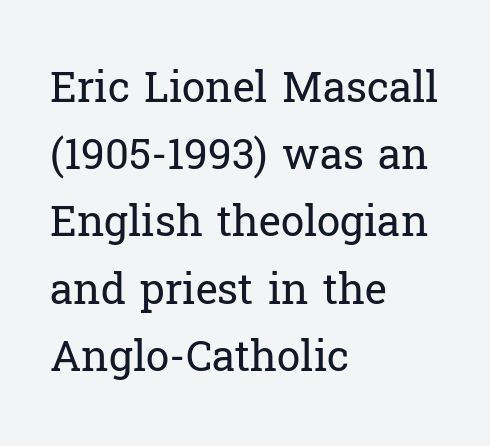
Does the lettering tilt? It doesn't — this is upright. In terms of letterspacing, this is plain default setting. The characters are drawn with everyday or finer stroke widths. Is this a fixed-width face? No — the glyphs have proportional, varying widths. One glance says typical: line gaps are just what's usual. Regarding serifs, this sample has them.
